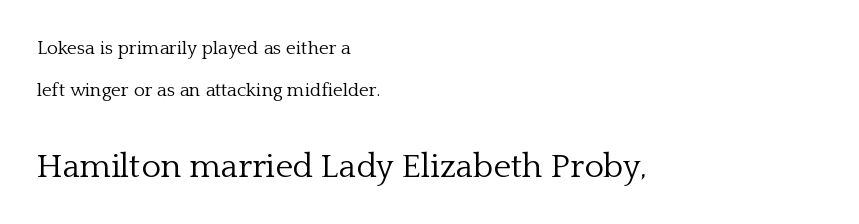
The image shows 34 px light serif type, upright; set left-aligned, loose line spacing (2.19x), normal letter spacing, not underlined; the second (bottom) block is 1.79x larger; low stroke contrast and a medium x-height.
